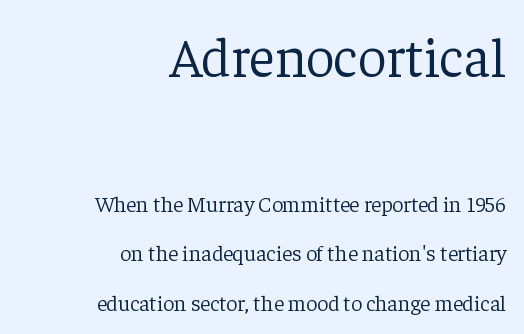
{"serif": "yes", "italic": "no", "bold": "no", "weight": "light", "width": "normal", "stroke_contrast": "low", "x_height": "medium", "monospaced": "no", "underline": "no", "align": "right", "line_spacing": "loose", "line_spacing_ratio": 2.25, "letter_spacing": "normal", "letter_spacing_em": 0.0, "larger_block": "first", "size_ratio": 2.55, "glyph_px": 56}
